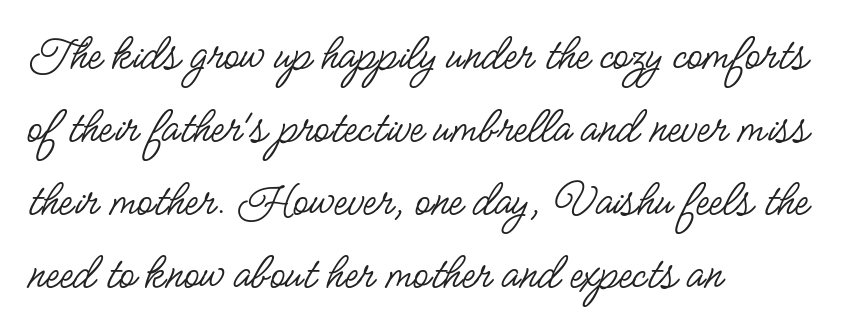
{"serif": "no", "bold": "no", "weight": "regular", "width": "condensed", "stroke_contrast": "low", "x_height": "small", "monospaced": "no", "underline": "no", "align": "left", "line_spacing": "normal", "line_spacing_ratio": 1.43, "letter_spacing": "normal", "letter_spacing_em": 0.0, "glyph_px": 51}
